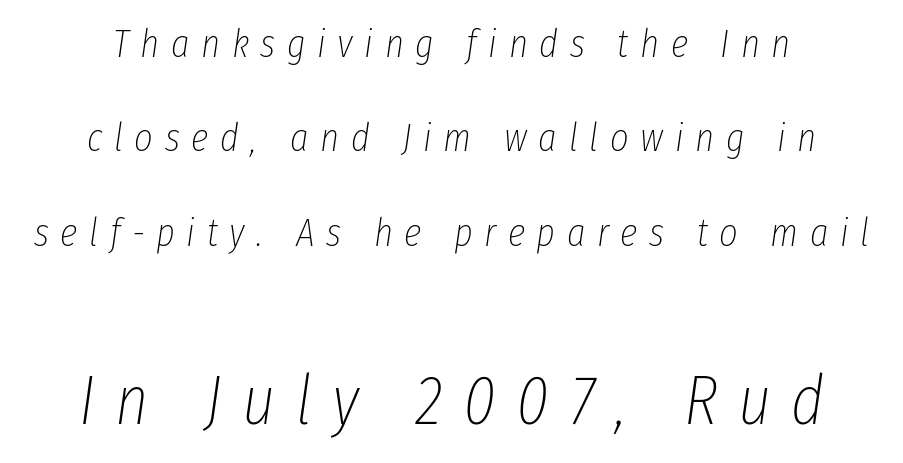
Q: Is the text bold? A: No.
Q: Is the text italic (slanted)? A: Yes, it leans right by about 8 degrees.
Q: Is the text underlined? A: No.
Q: How is the paragraph aligned? A: Centered.
Q: Is the spacing between letters normal or unusually wide? A: Unusually wide.
Q: Is the spacing between lines tight, normal or loose? A: Loose.
Q: Which block of text is set in a larger size, the first (top) or the second (bottom)? A: The second (bottom) one.
Q: Width (condensed, normal, or wide)? A: Condensed.
Q: Stroke contrast? A: Low.
Q: x-height? A: Medium.
Q: Monospaced? A: No.
